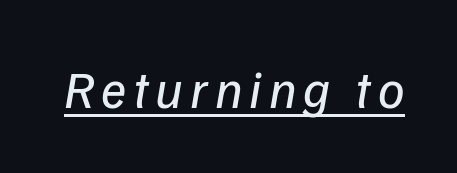
{"serif": "no", "bold": "no", "weight": "regular", "width": "normal", "stroke_contrast": "low", "x_height": "medium", "monospaced": "no", "underline": "yes", "glyph_px": 53}
